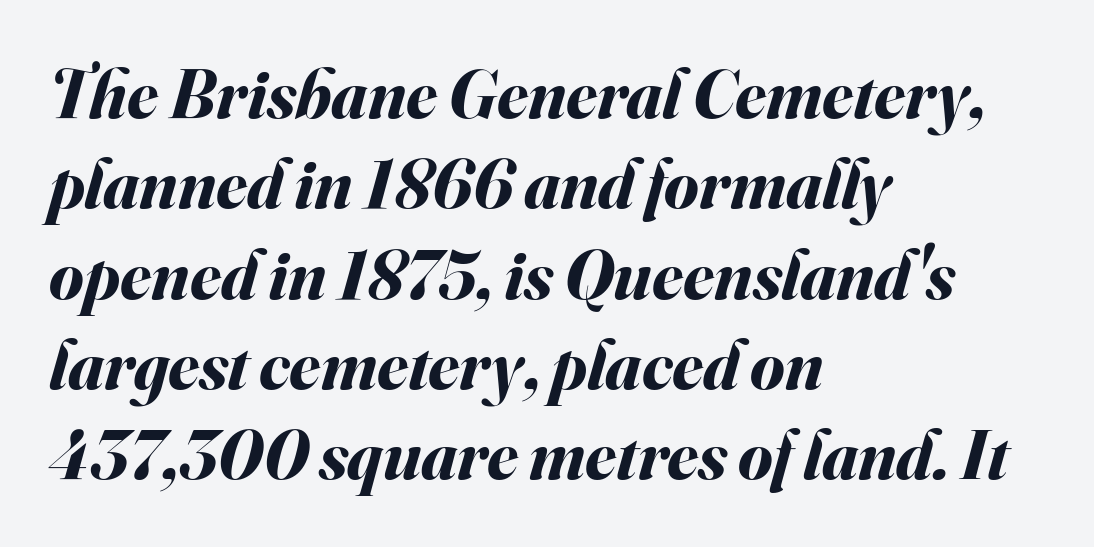
{"italic": "yes", "lean": "right", "slant_degrees": 16, "bold": "yes", "weight": "bold", "width": "normal", "stroke_contrast": "medium", "x_height": "small", "monospaced": "no", "underline": "no", "align": "left", "line_spacing": "normal", "line_spacing_ratio": 1.29, "letter_spacing": "normal", "letter_spacing_em": 0.0, "glyph_px": 70}
